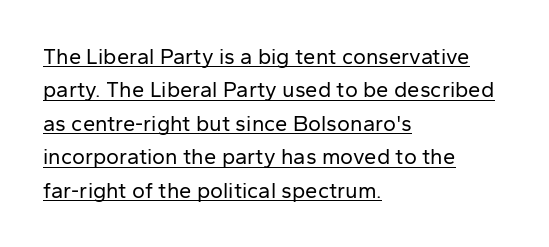
{"italic": "no", "bold": "no", "underline": "yes", "align": "left", "line_spacing": "normal", "line_spacing_ratio": 1.52, "letter_spacing": "normal", "letter_spacing_em": 0.0, "glyph_px": 22}
